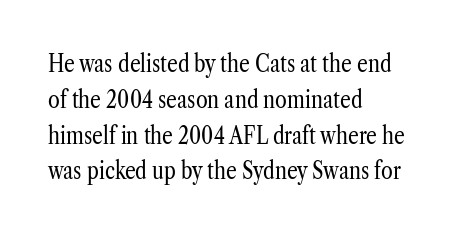
The image shows 24 px text type, upright; set left-aligned, normal line spacing (1.49x), normal letter spacing, not underlined.
